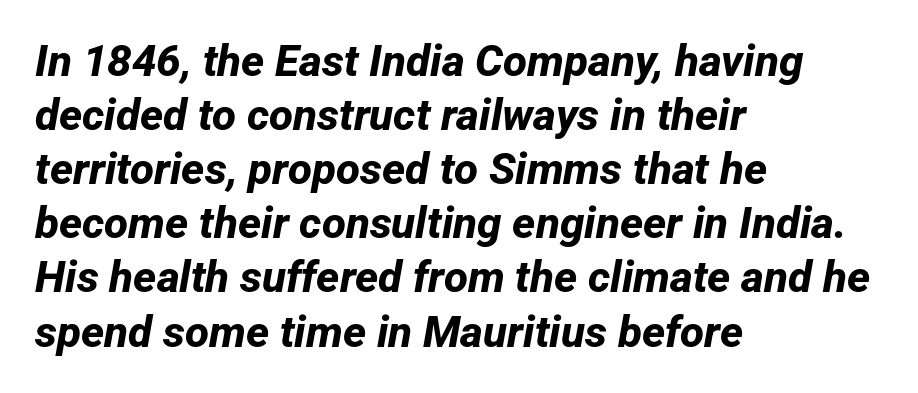
Q: Is the text bold? A: Yes.
Q: Is the typeface a serif or a sans-serif typeface? A: Sans-serif.
Q: Is the text underlined? A: No.
Q: How is the paragraph aligned? A: Left-aligned.
Q: Is the spacing between letters normal or unusually wide? A: Normal.
Q: Width (condensed, normal, or wide)? A: Normal.
Q: Stroke contrast? A: Low.
Q: x-height? A: Medium.
Q: Monospaced? A: No.
